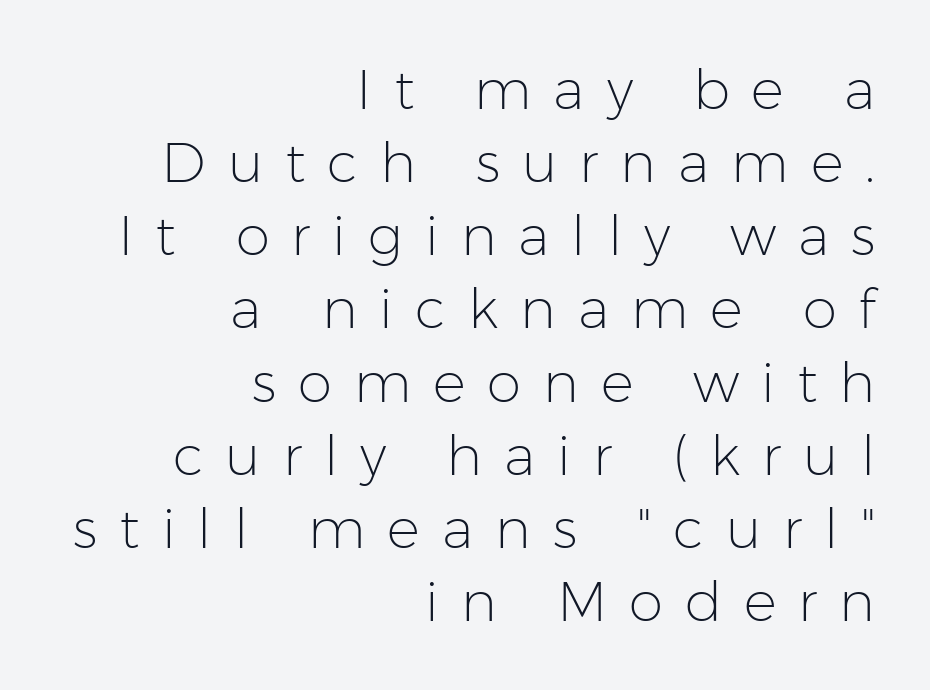
{"serif": "no", "italic": "no", "bold": "no", "weight": "light", "width": "normal", "stroke_contrast": "low", "x_height": "medium", "monospaced": "no", "underline": "no", "align": "right", "line_spacing": "normal", "line_spacing_ratio": 1.33, "letter_spacing": "wide", "letter_spacing_em": 0.4, "glyph_px": 55}
